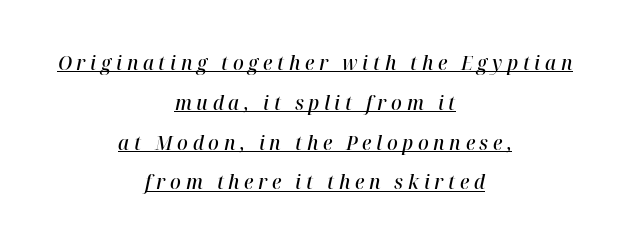
This sample uses an oblique cut, with every glyph tilted off the vertical. In designer terms, the underline attribute is active on this setting. Does extra space separate the letters? Yes, quite a lot of it. The font is running at a semibold setting, under full bold. These lines stand farther apart than default settings would place them. Horizontally, the lines are justified to the midpoint only.
